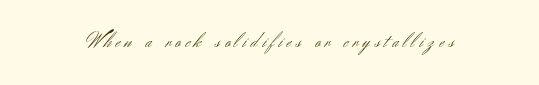
The image shows 21 px text type; set unusually wide letter spacing (+0.22 em), not underlined.
